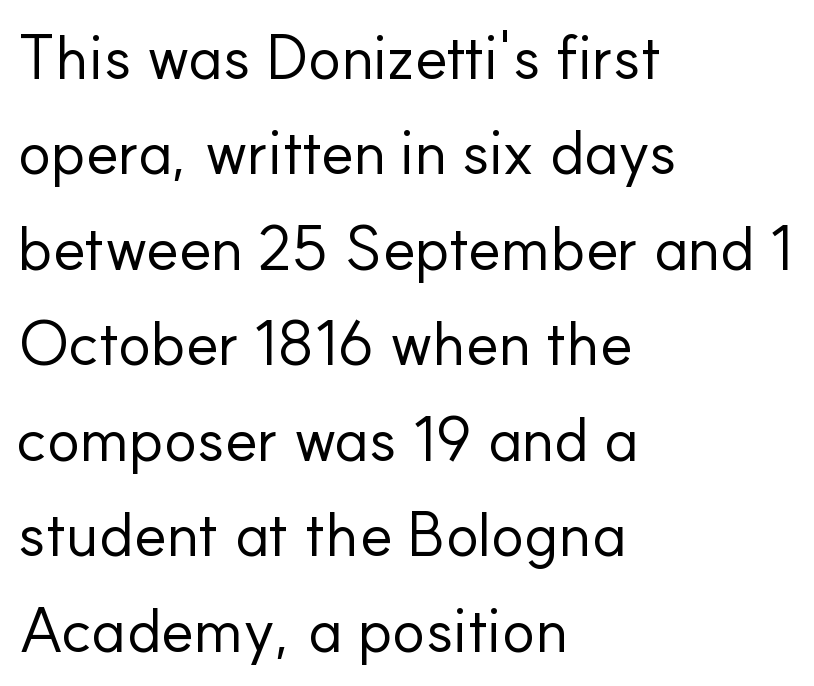
Q: Is the text bold? A: No.
Q: Is the text italic (slanted)? A: No, it is upright.
Q: Is the typeface a serif or a sans-serif typeface? A: Sans-serif.
Q: Is the text underlined? A: No.
Q: How is the paragraph aligned? A: Left-aligned.
Q: Is the spacing between letters normal or unusually wide? A: Normal.
Q: Is the spacing between lines tight, normal or loose? A: Normal.
Q: Width (condensed, normal, or wide)? A: Normal.
Q: Stroke contrast? A: Low.
Q: x-height? A: Small.
Q: Monospaced? A: No.
